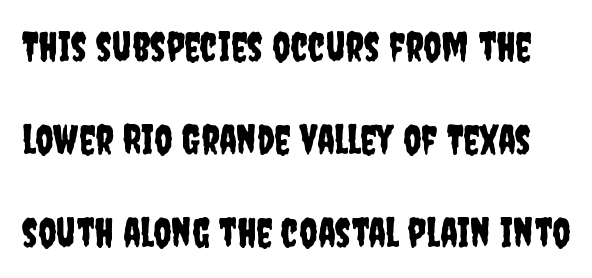
Check where the strokes stop: nothing finishes them off — pure sans. The rendering uses natural spacing where letterforms have individual widths. Leading is clearly above the norm, producing a sparse column. A clean baseline with only descenders dipping below it.
